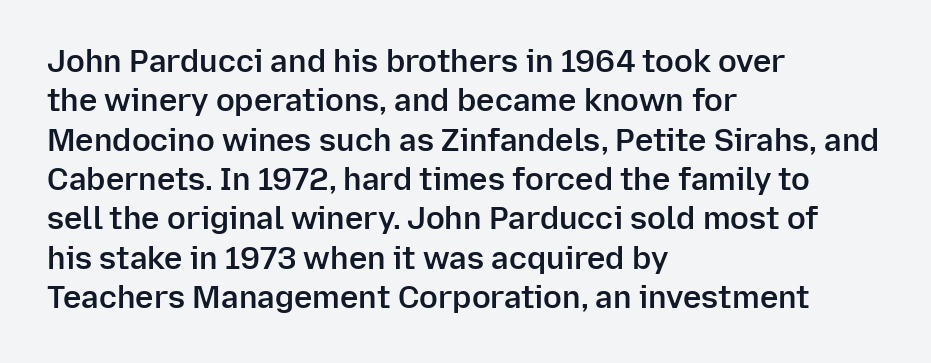
One-word summary of the alignment: left. Do the characters align in a grid? No, the font is proportional. I'd describe the lettering as semibold — firm but not a full bold. The font's upright variant was chosen for this text. Compared with typical paragraphs, the rows here are spaced about the same.
